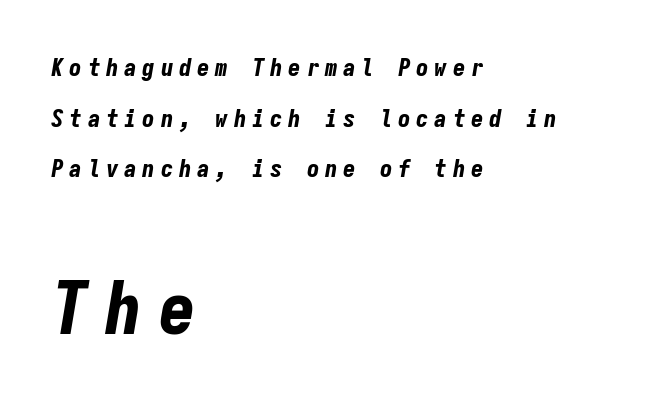
Q: Is the text bold? A: Yes.
Q: Is the text italic (slanted)? A: Yes, it leans right by about 9 degrees.
Q: Is the text underlined? A: No.
Q: How is the paragraph aligned? A: Left-aligned.
Q: Is the spacing between letters normal or unusually wide? A: Unusually wide.
Q: Is the spacing between lines tight, normal or loose? A: Loose.
Q: Which block of text is set in a larger size, the first (top) or the second (bottom)? A: The second (bottom) one.
Q: Width (condensed, normal, or wide)? A: Condensed.
Q: Stroke contrast? A: Low.
Q: x-height? A: Medium.
Q: Monospaced? A: Yes.
